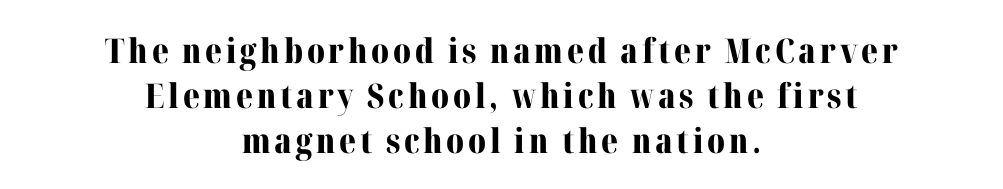
The image shows 34 px bold serif type, upright; set centered, normal line spacing (1.32x), not underlined; medium stroke contrast and a medium x-height.
